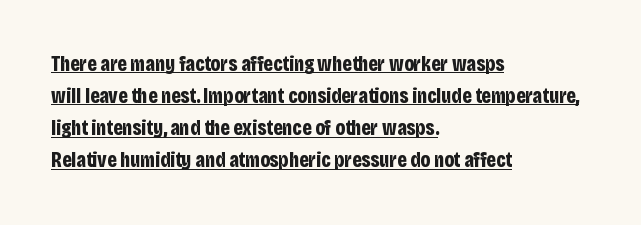
{"italic": "no", "bold": "yes", "underline": "yes", "align": "left", "line_spacing": "normal", "line_spacing_ratio": 1.53, "letter_spacing": "normal", "letter_spacing_em": 0.0, "glyph_px": 21}
